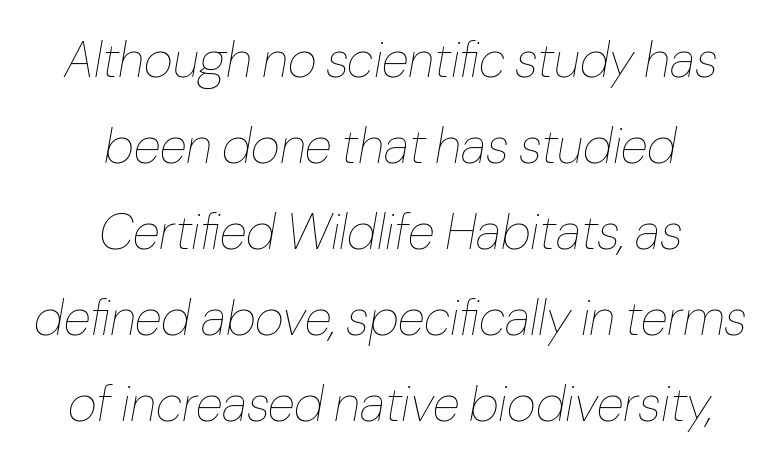
Q: Is the text bold? A: No.
Q: Is the text italic (slanted)? A: Yes, it leans right by about 10 degrees.
Q: Is the text underlined? A: No.
Q: How is the paragraph aligned? A: Centered.
Q: Is the spacing between letters normal or unusually wide? A: Normal.
Q: Width (condensed, normal, or wide)? A: Normal.
Q: Stroke contrast? A: Low.
Q: x-height? A: Medium.
Q: Monospaced? A: No.
